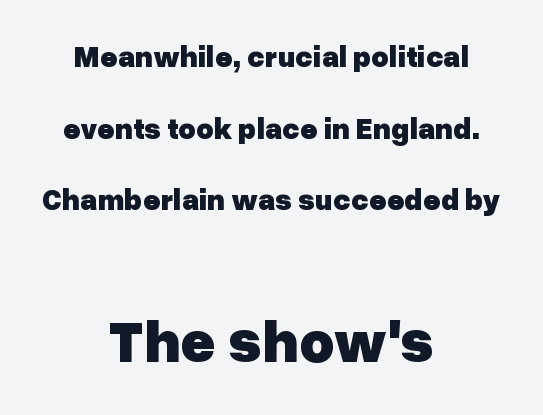
Q: Is the text bold? A: Yes.
Q: Is the text italic (slanted)? A: No, it is upright.
Q: Is the typeface a serif or a sans-serif typeface? A: Sans-serif.
Q: Is the text underlined? A: No.
Q: How is the paragraph aligned? A: Centered.
Q: Is the spacing between letters normal or unusually wide? A: Normal.
Q: Is the spacing between lines tight, normal or loose? A: Loose.
Q: Which block of text is set in a larger size, the first (top) or the second (bottom)? A: The second (bottom) one.
Q: Width (condensed, normal, or wide)? A: Normal.
Q: Stroke contrast? A: Low.
Q: x-height? A: Medium.
Q: Monospaced? A: No.
